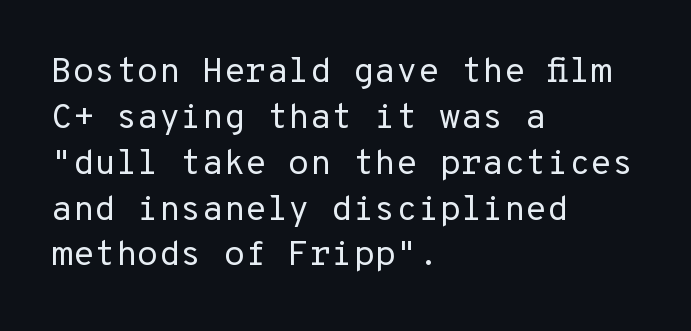
{"serif": "no", "italic": "no", "bold": "no", "weight": "regular", "width": "normal", "stroke_contrast": "low", "x_height": "medium", "monospaced": "yes", "underline": "no", "align": "left", "line_spacing": "normal", "line_spacing_ratio": 1.31, "letter_spacing": "normal", "letter_spacing_em": 0.0, "glyph_px": 35}
